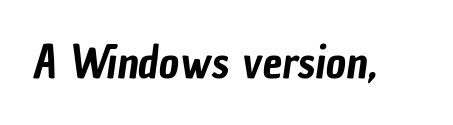
Q: Is the typeface a serif or a sans-serif typeface? A: Sans-serif.
Q: Is the text underlined? A: No.
Q: Is the spacing between letters normal or unusually wide? A: Normal.
Q: Width (condensed, normal, or wide)? A: Condensed.
Q: Stroke contrast? A: Low.
Q: x-height? A: Medium.
Q: Monospaced? A: No.
